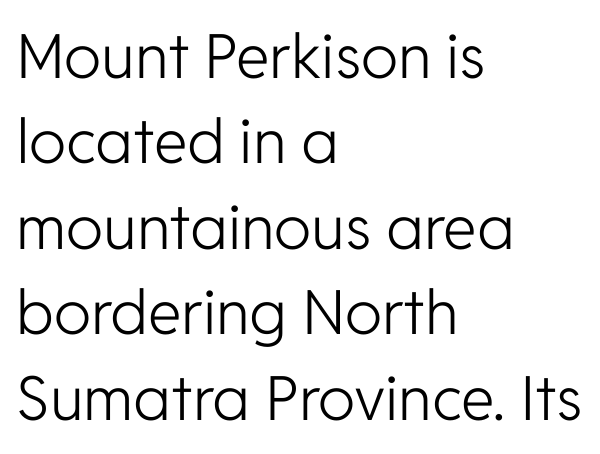
Interline gaps are of average width in this sample. Stroke thickness stays within the range of a standard reading face or lighter. The zone under the glyphs is completely vacant. You could not count columns in this text — the font is proportionally spaced.
